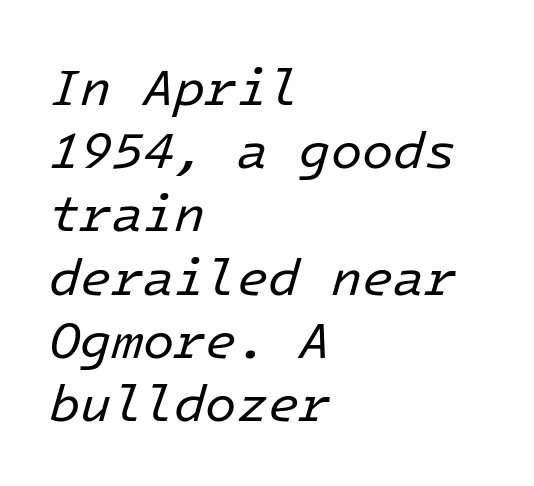
Words appear dense and cohesive because spacing is normal. Vertical stems look standard width or narrower in stroke. The text carries the slant typical of an italic or oblique font. The glyphs are unaccompanied by any horizontal stroke below them.
